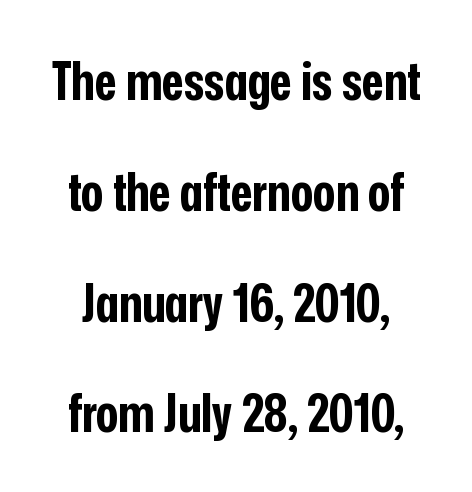
The glyphs have the mass of a bold cut. The passage shown stacks its lines with a broad gap. Do the letters lean? They stand straight. Descender tails drop into unmarked territory. The face used here is a sans, in the tradition of grotesques and geometrics. Looks like regular typesetting: each glyph gets only the width it needs.
